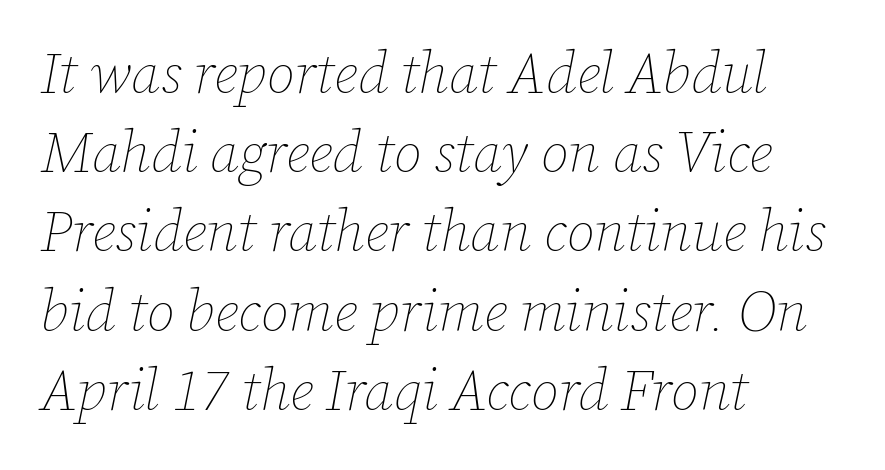
The image shows 57 px thin type, italic (leaning right); set left-aligned, normal line spacing (1.39x), normal letter spacing, not underlined; low stroke contrast and a medium x-height.
